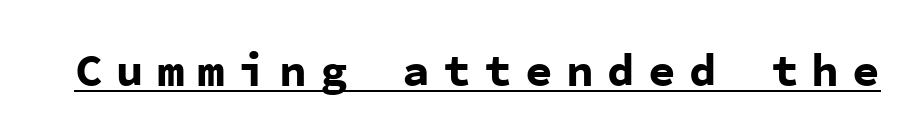
Q: Is the text bold? A: Yes.
Q: Is the text italic (slanted)? A: No, it is upright.
Q: Is the typeface a serif or a sans-serif typeface? A: Sans-serif.
Q: Is the text underlined? A: Yes.
Q: Is the spacing between letters normal or unusually wide? A: Unusually wide.
Q: Width (condensed, normal, or wide)? A: Normal.
Q: Stroke contrast? A: Low.
Q: x-height? A: Medium.
Q: Monospaced? A: Yes.
